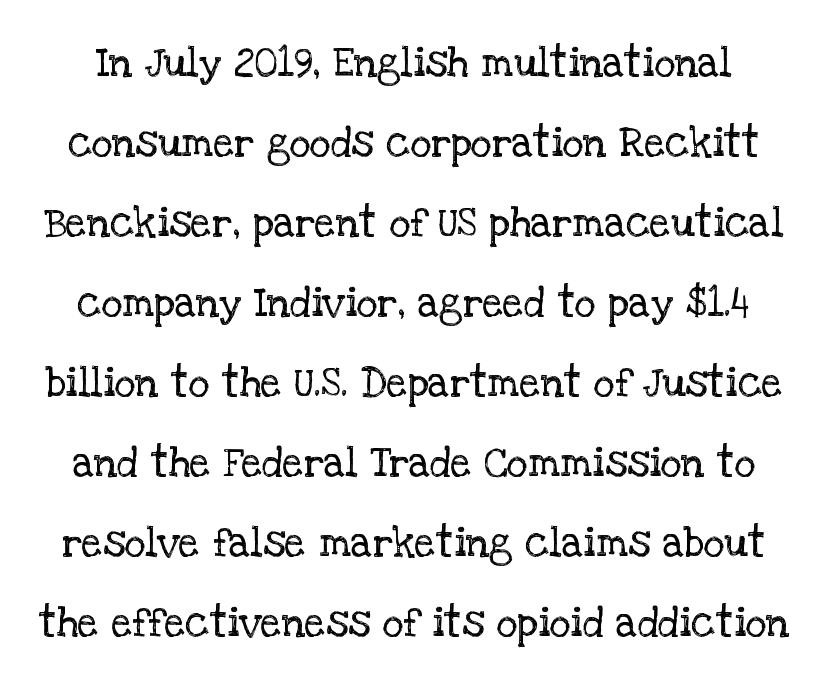
{"serif": "yes", "italic": "no", "bold": "no", "weight": "regular", "width": "normal", "stroke_contrast": "low", "x_height": "large", "monospaced": "no", "underline": "no", "line_spacing": "loose", "line_spacing_ratio": 1.95, "letter_spacing": "normal", "letter_spacing_em": 0.0, "glyph_px": 41}
